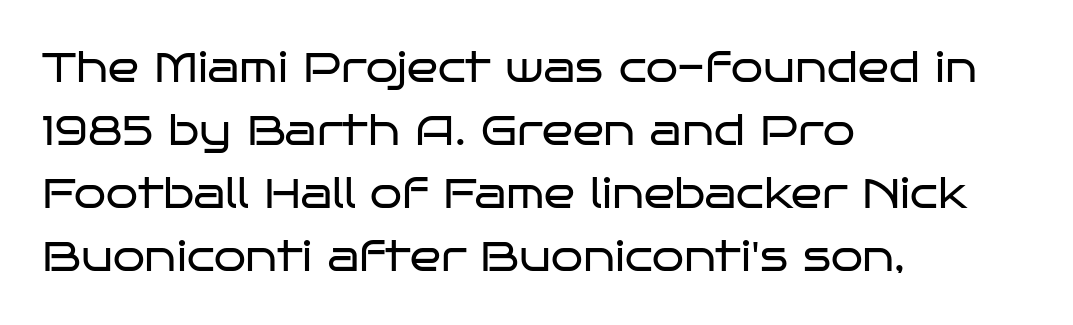
Q: Is the text bold? A: No.
Q: Is the text italic (slanted)? A: No, it is upright.
Q: Is the typeface a serif or a sans-serif typeface? A: Sans-serif.
Q: Is the text underlined? A: No.
Q: How is the paragraph aligned? A: Left-aligned.
Q: Is the spacing between letters normal or unusually wide? A: Normal.
Q: Is the spacing between lines tight, normal or loose? A: Normal.
Q: Width (condensed, normal, or wide)? A: Wide.
Q: Stroke contrast? A: Low.
Q: x-height? A: Large.
Q: Monospaced? A: No.
